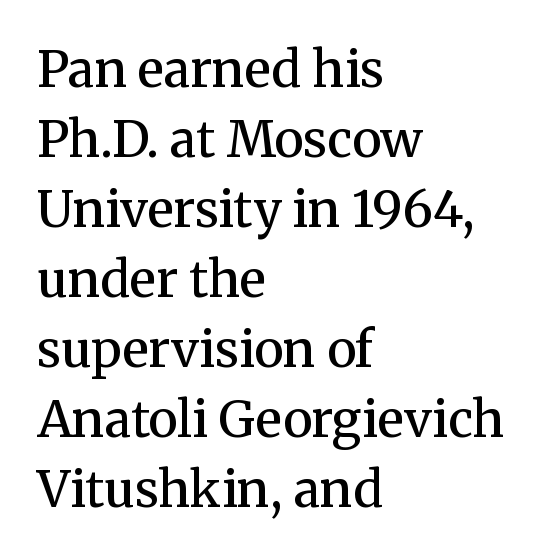
Q: Is the text bold? A: Semi-bold.
Q: Is the text italic (slanted)? A: No, it is upright.
Q: Is the typeface a serif or a sans-serif typeface? A: Serif.
Q: Is the text underlined? A: No.
Q: How is the paragraph aligned? A: Left-aligned.
Q: Is the spacing between letters normal or unusually wide? A: Normal.
Q: Is the spacing between lines tight, normal or loose? A: Normal.
Q: Width (condensed, normal, or wide)? A: Normal.
Q: Stroke contrast? A: Medium.
Q: x-height? A: Medium.
Q: Monospaced? A: No.
